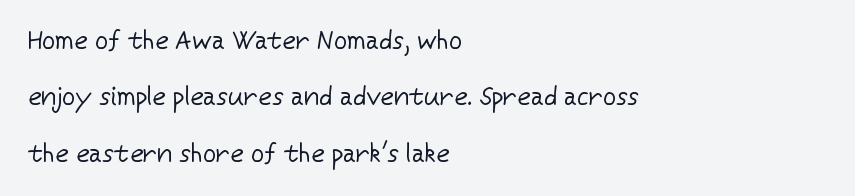
{"italic": "no", "bold": "no", "underline": "no", "align": "left", "line_spacing": "loose", "line_spacing_ratio": 2.17, "letter_spacing": "normal", "letter_spacing_em": 0.0, "glyph_px": 26}
